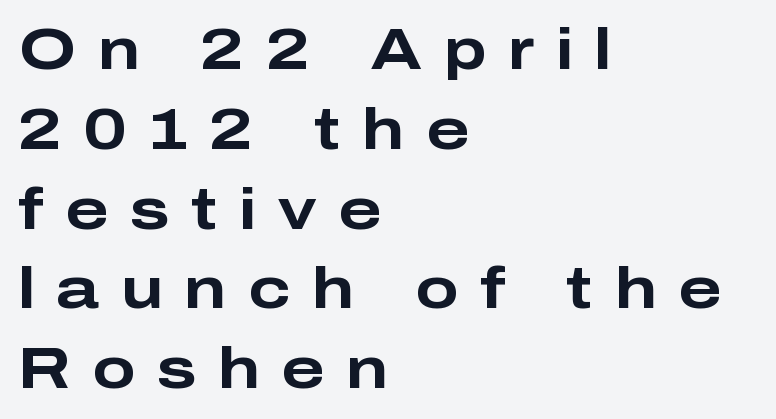
Note the varied advance widths — an 'i' is clearly narrower than an 'm'. The letters are bold, with thick, heavy strokes. These lines are set flush left with a ragged right edge. Grotesque or geometric, the face here clearly has no serifs.
